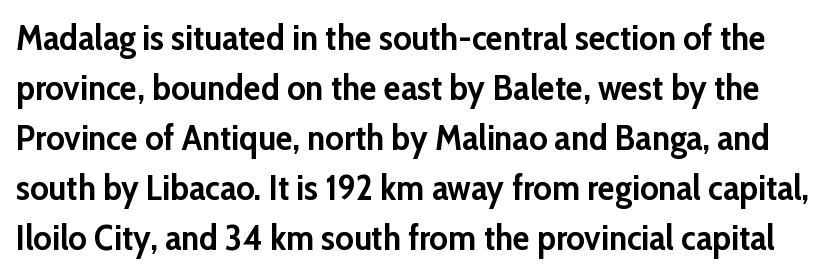
These lines keep a tight, regular rhythm from letter to letter. What weight is shown? A full bold with thick strokes. The typeface chosen for these lines omits serifs. The space directly below the letters is spotless.
